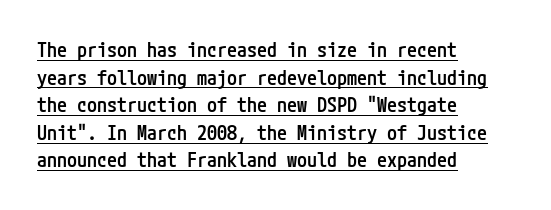
{"italic": "no", "bold": "semi", "underline": "yes", "align": "left", "line_spacing": "normal", "line_spacing_ratio": 1.38, "letter_spacing": "normal", "letter_spacing_em": 0.0, "glyph_px": 20}
